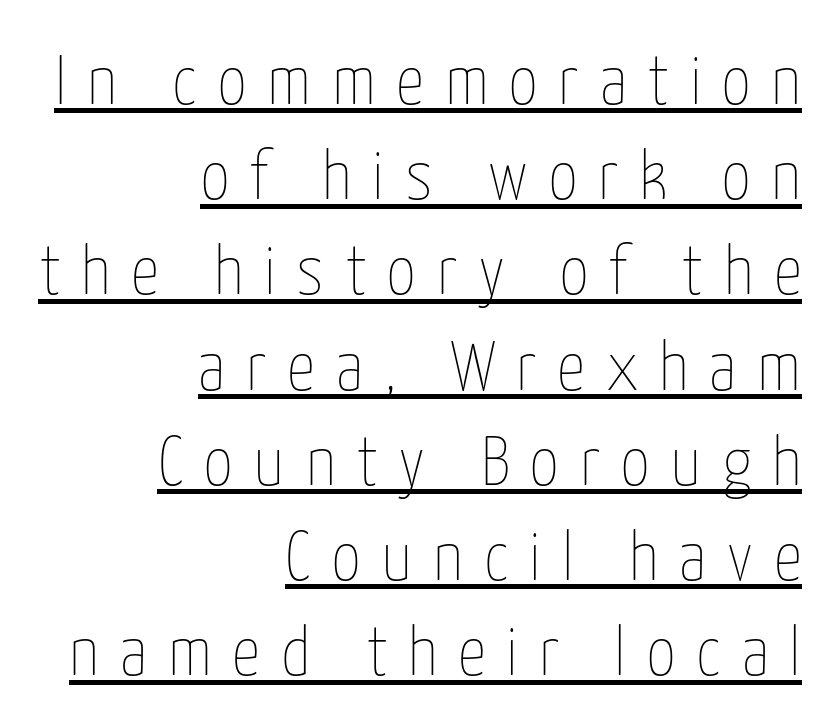
Q: Is the text bold? A: No.
Q: Is the text italic (slanted)? A: No, it is upright.
Q: Is the text underlined? A: Yes.
Q: How is the paragraph aligned? A: Right-aligned.
Q: Is the spacing between letters normal or unusually wide? A: Unusually wide.
Q: Is the spacing between lines tight, normal or loose? A: Normal.
Q: Width (condensed, normal, or wide)? A: Condensed.
Q: Stroke contrast? A: Low.
Q: x-height? A: Medium.
Q: Monospaced? A: No.
